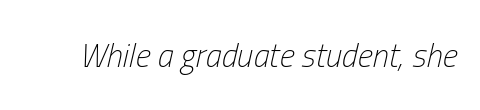
Observe the lean: these are italic letterforms. Here the glyphs are tracked normally, forming tight word shapes. Stems and bowls with no extra thickness — not bold. Each letter keeps its own natural width here, so spacing adapts to shape.
